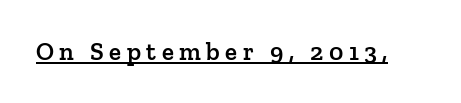
{"italic": "no", "bold": "semi", "underline": "yes", "letter_spacing": "wide", "letter_spacing_em": 0.22, "glyph_px": 25}
